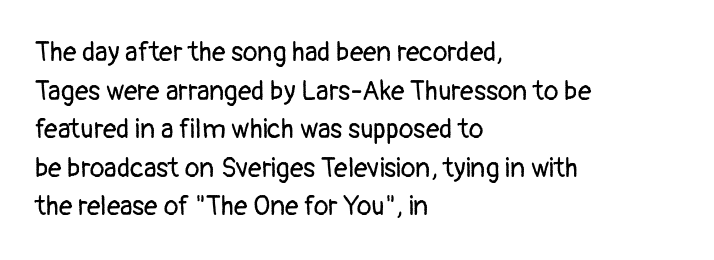
Stroke thickness stays within the range of a standard reading face or lighter. Notice how descenders clear the ascenders below comfortably — that's standard leading. There is no visible air inserted between adjacent glyphs. Casual observation: everything's shoved over to the left. The specimen omits any rule beneath the text block's lines. The letters stand straight up with perfectly vertical stems.
